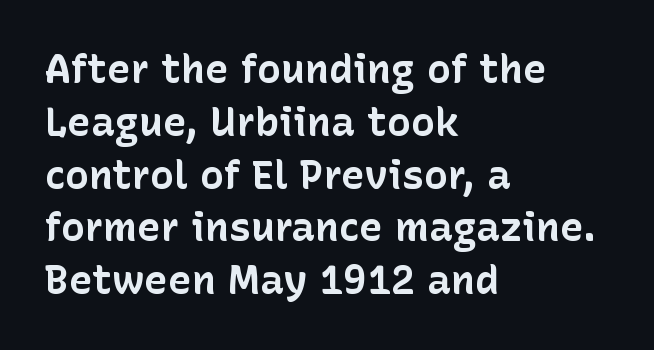
Rendered with straight, roman letterforms. Descender tails drop into unmarked territory. Leading: standard. The rendering shows plain stroke endings on the letterforms — a sans-serif design. Pretty heavy lettering here — definitely bold. Compared with a centered layout, this one pins lines to the left instead.
